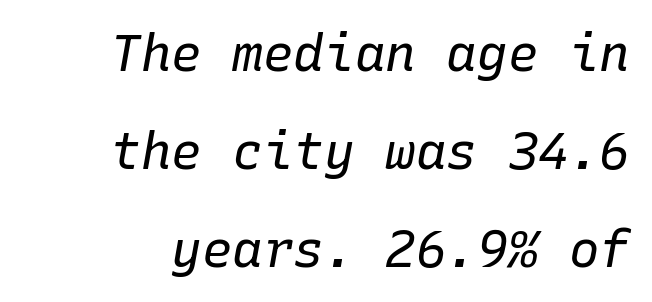
Q: Is the text bold? A: No.
Q: Is the text italic (slanted)? A: Yes, it leans right by about 10 degrees.
Q: Is the text underlined? A: No.
Q: Is the spacing between letters normal or unusually wide? A: Normal.
Q: Is the spacing between lines tight, normal or loose? A: Loose.
Q: Width (condensed, normal, or wide)? A: Normal.
Q: Stroke contrast? A: Low.
Q: x-height? A: Medium.
Q: Monospaced? A: Yes.
